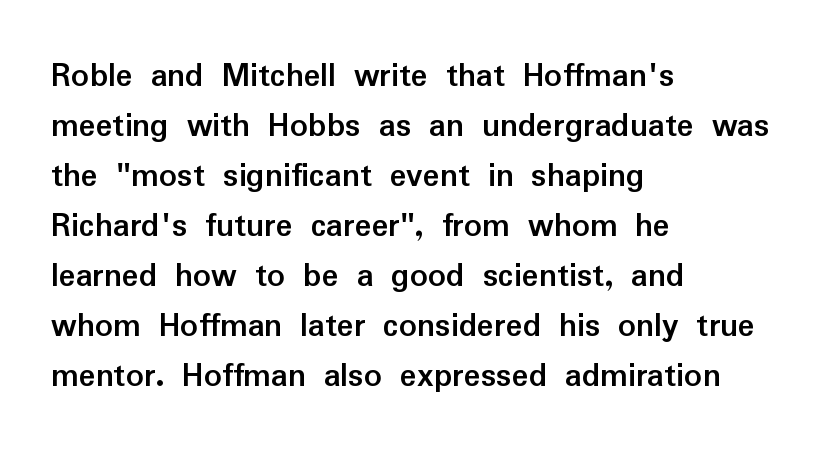
Q: Is the text bold? A: Yes.
Q: Is the text italic (slanted)? A: No, it is upright.
Q: Is the typeface a serif or a sans-serif typeface? A: Sans-serif.
Q: Is the text underlined? A: No.
Q: How is the paragraph aligned? A: Left-aligned.
Q: Is the spacing between letters normal or unusually wide? A: Normal.
Q: Is the spacing between lines tight, normal or loose? A: Normal.
Q: Width (condensed, normal, or wide)? A: Normal.
Q: Stroke contrast? A: Low.
Q: x-height? A: Medium.
Q: Monospaced? A: No.
